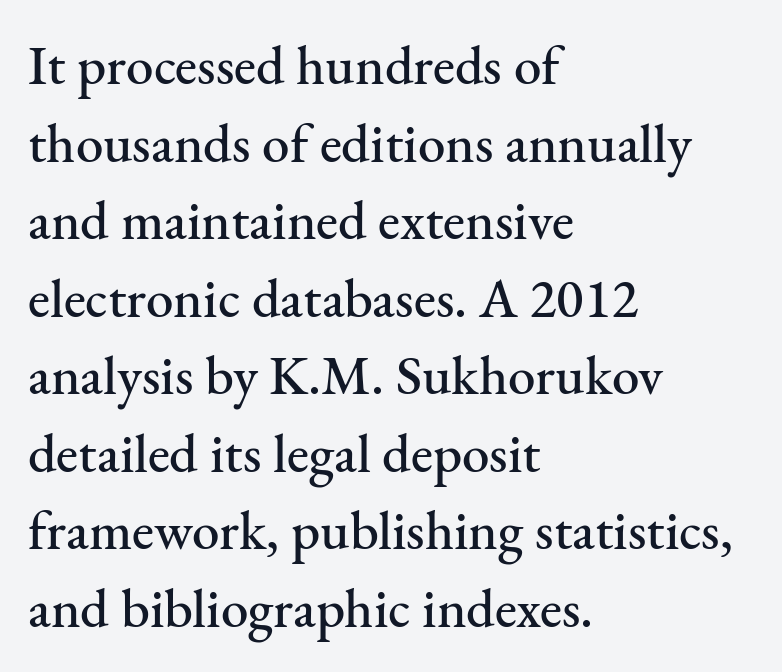
{"serif": "yes", "italic": "no", "width": "normal", "stroke_contrast": "medium", "x_height": "small", "monospaced": "no", "underline": "no", "align": "left", "line_spacing": "normal", "line_spacing_ratio": 1.41, "letter_spacing": "normal", "letter_spacing_em": 0.0, "glyph_px": 55}
